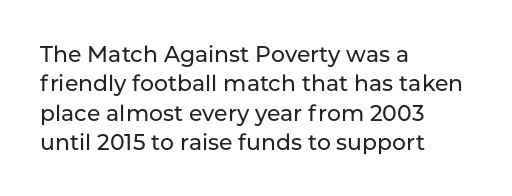
The image shows 22 px text type, upright; set left-aligned, normal line spacing (1.33x), normal letter spacing, not underlined.
